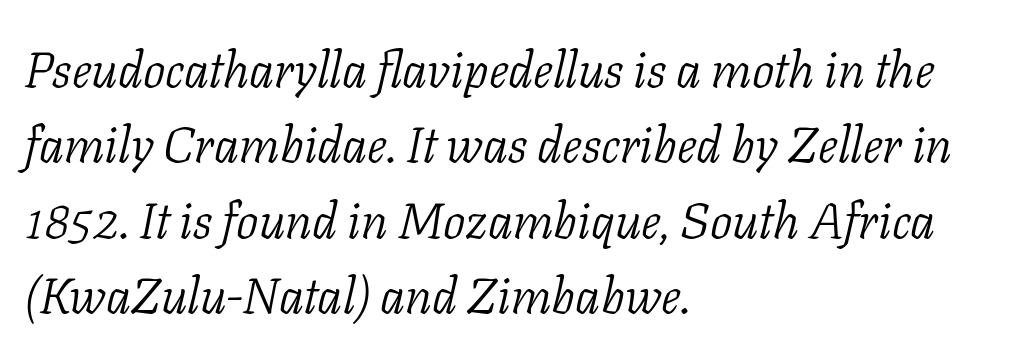
A typesetter would call this proportional, since set widths differ per character. Caption: standard tracking, unaltered. These lines sit exactly where default settings would place them. The lines in this sample share a left origin and differ only in where they stop. The weight tops out at a normal text grade.
